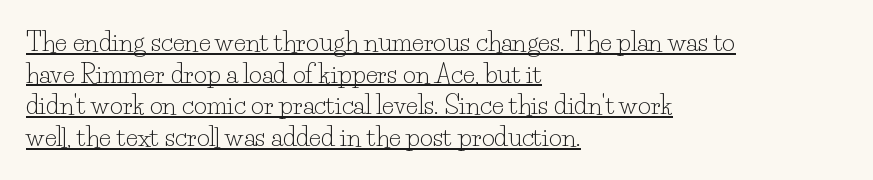
Q: Is the text bold? A: No.
Q: Is the text italic (slanted)? A: No, it is upright.
Q: Is the text underlined? A: Yes.
Q: How is the paragraph aligned? A: Left-aligned.
Q: Is the spacing between letters normal or unusually wide? A: Normal.
Q: Is the spacing between lines tight, normal or loose? A: Normal.
